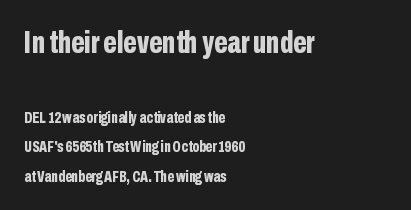
The image shows 32 px bold, condensed sans-serif type, upright; set left-aligned, line spacing 1.83x, normal letter spacing, not underlined; the first (top) block is 2.0x larger; low stroke contrast and a medium x-height.
